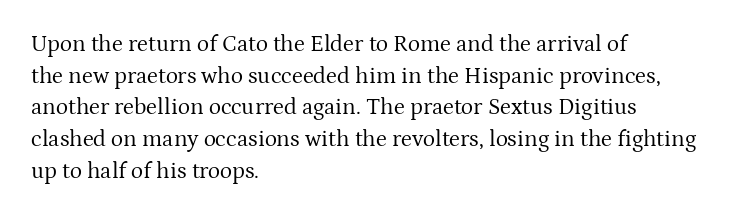
Q: Is the text bold? A: No.
Q: Is the text italic (slanted)? A: No, it is upright.
Q: Is the text underlined? A: No.
Q: How is the paragraph aligned? A: Left-aligned.
Q: Is the spacing between letters normal or unusually wide? A: Normal.
Q: Is the spacing between lines tight, normal or loose? A: Normal.
